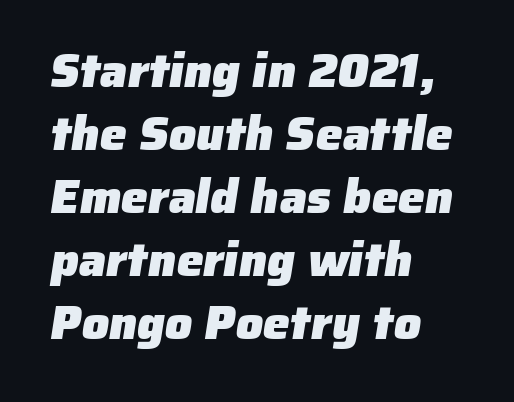
The image shows 48 px heavy sans-serif type; set left-aligned, normal line spacing (1.31x), normal letter spacing, not underlined; low stroke contrast and a medium x-height.
